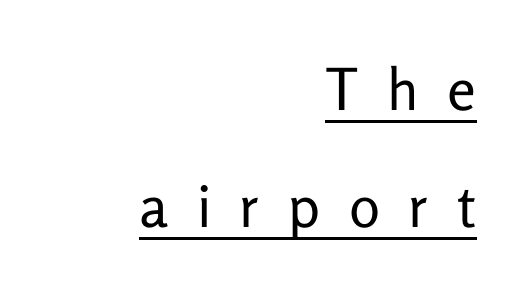
The image shows 58 px regular-weight sans-serif type, upright; set right-aligned, loose line spacing (2.02x), unusually wide letter spacing (+0.49 em), underlined; low stroke contrast and a medium x-height.
